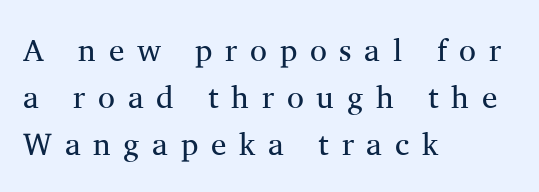
Q: Is the text bold? A: No.
Q: Is the text italic (slanted)? A: No, it is upright.
Q: Is the typeface a serif or a sans-serif typeface? A: Serif.
Q: Is the text underlined? A: No.
Q: How is the paragraph aligned? A: Left-aligned.
Q: Is the spacing between letters normal or unusually wide? A: Unusually wide.
Q: Is the spacing between lines tight, normal or loose? A: Normal.
Q: Width (condensed, normal, or wide)? A: Normal.
Q: Stroke contrast? A: Medium.
Q: x-height? A: Medium.
Q: Monospaced? A: No.
